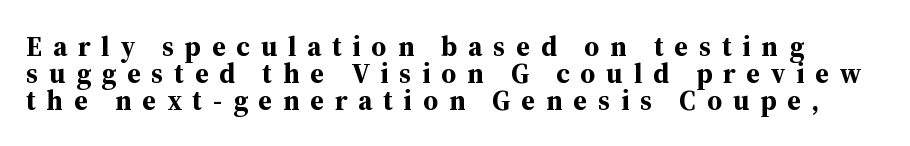
The type family on display is of the serif kind. What weight is shown? A full bold with thick strokes. A typesetter would call this heavily tracked-out type. No word sits above an underline. The designer dialed line spacing down below the default.
